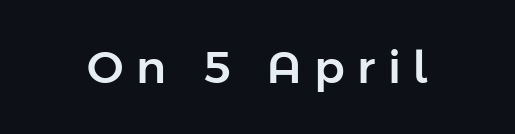
Q: Is the text italic (slanted)? A: No, it is upright.
Q: Is the typeface a serif or a sans-serif typeface? A: Sans-serif.
Q: Is the text underlined? A: No.
Q: Is the spacing between letters normal or unusually wide? A: Unusually wide.
Q: Width (condensed, normal, or wide)? A: Normal.
Q: Stroke contrast? A: Low.
Q: x-height? A: Medium.
Q: Monospaced? A: No.
